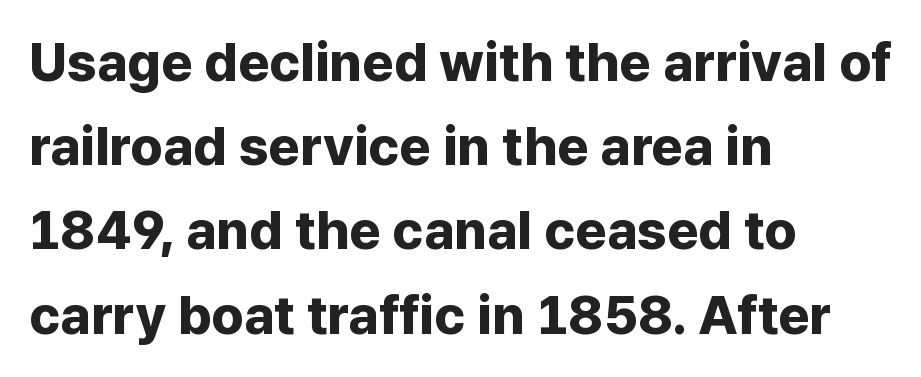
The image shows 54 px bold sans-serif type, upright; set left-aligned, normal line spacing (1.56x), normal letter spacing, not underlined; low stroke contrast and a medium x-height.
